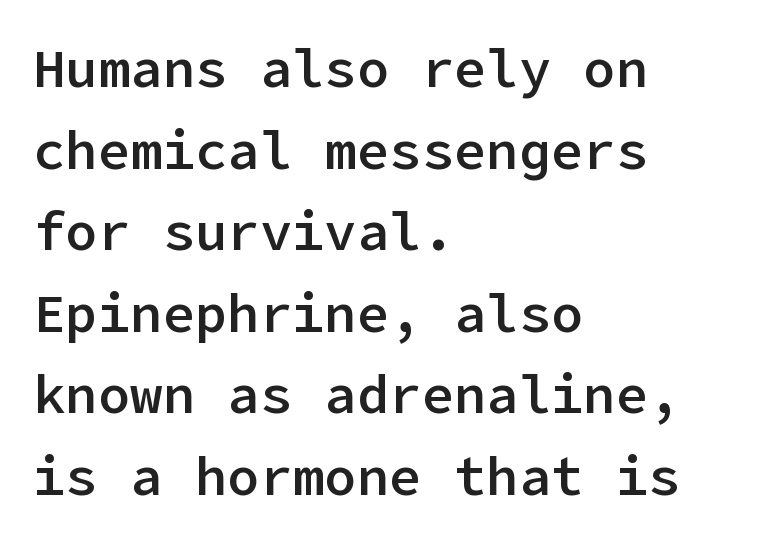
Q: Is the text bold? A: Semi-bold.
Q: Is the text italic (slanted)? A: No, it is upright.
Q: Is the typeface a serif or a sans-serif typeface? A: Sans-serif.
Q: Is the text underlined? A: No.
Q: How is the paragraph aligned? A: Left-aligned.
Q: Is the spacing between letters normal or unusually wide? A: Normal.
Q: Is the spacing between lines tight, normal or loose? A: Normal.
Q: Width (condensed, normal, or wide)? A: Normal.
Q: Stroke contrast? A: Low.
Q: x-height? A: Medium.
